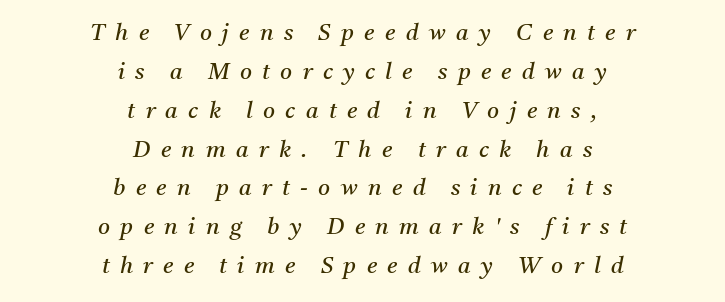
{"italic": "yes", "lean": "right", "slant_degrees": 11, "bold": "no", "underline": "no", "align": "center", "line_spacing": "normal", "line_spacing_ratio": 1.69, "letter_spacing": "wide", "letter_spacing_em": 0.45, "glyph_px": 23}
